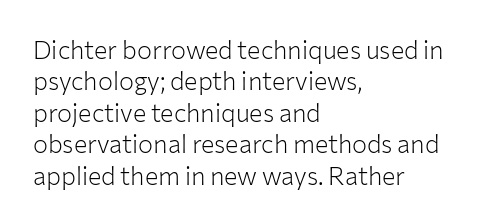
{"italic": "no", "bold": "no", "underline": "no", "align": "left", "line_spacing": "normal", "line_spacing_ratio": 1.26, "letter_spacing": "normal", "letter_spacing_em": 0.0, "glyph_px": 25}
